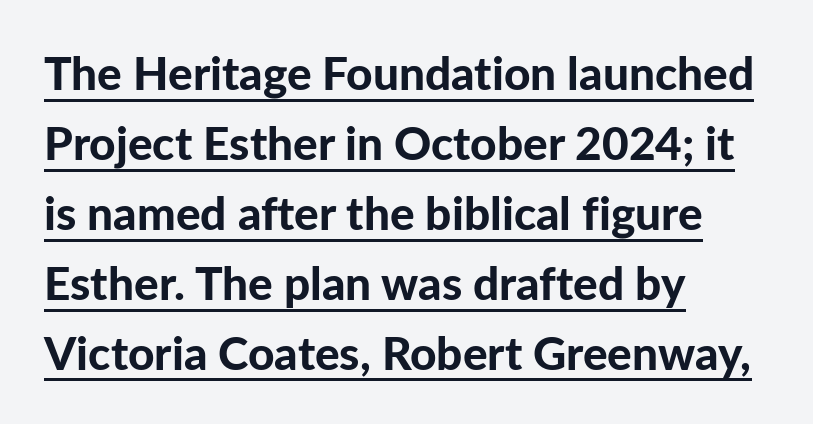
Varying glyph widths throughout — classic text-font behaviour. Bold? Absolutely — the strokes are thick and heavy. Every character sits straight up, as roman type does. Classification — sans serif.
